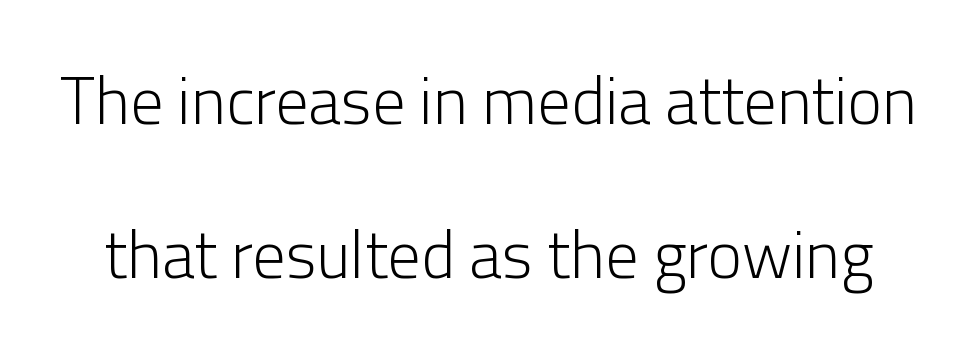
The baseline area is clear. The glyphs in this specimen are sans serif. Honestly, the letter spacing is just normal — you wouldn't notice it. How would I describe the line gaps? Wide and relaxed. No heavy texture on the line: the type isn't bold.
